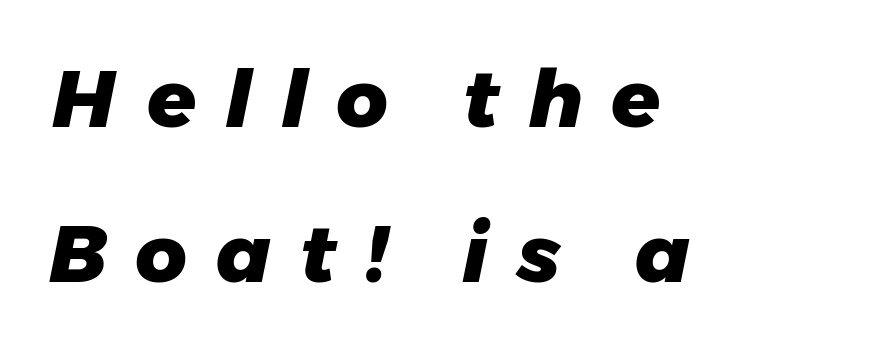
{"italic": "yes", "lean": "right", "slant_degrees": 11, "bold": "yes", "weight": "heavy", "width": "normal", "stroke_contrast": "low", "x_height": "medium", "monospaced": "no", "underline": "no", "align": "left", "line_spacing": "loose", "line_spacing_ratio": 1.94, "letter_spacing": "wide", "letter_spacing_em": 0.36, "glyph_px": 80}
